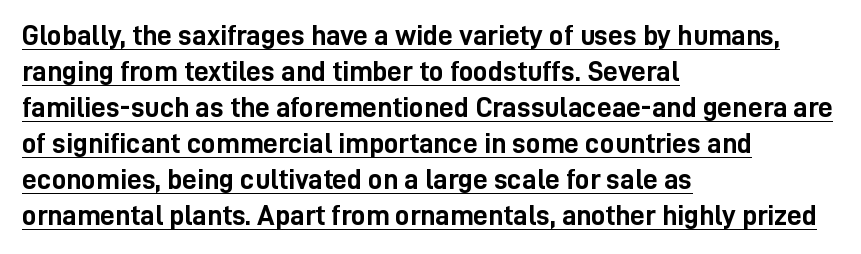
Q: Is the text bold? A: Yes.
Q: Is the text italic (slanted)? A: No, it is upright.
Q: Is the typeface a serif or a sans-serif typeface? A: Sans-serif.
Q: Is the text underlined? A: Yes.
Q: How is the paragraph aligned? A: Left-aligned.
Q: Is the spacing between letters normal or unusually wide? A: Normal.
Q: Width (condensed, normal, or wide)? A: Condensed.
Q: Stroke contrast? A: Low.
Q: x-height? A: Medium.
Q: Monospaced? A: No.
